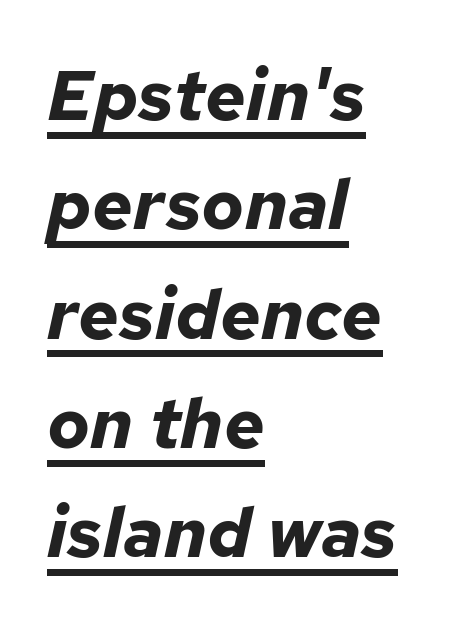
Is this a fixed-width face? No — the glyphs have proportional, varying widths. Weight: bold. Compared with a centered layout, this one pins lines to the left instead. Is the type slanted? Yes — the strokes lean at a clear angle.
